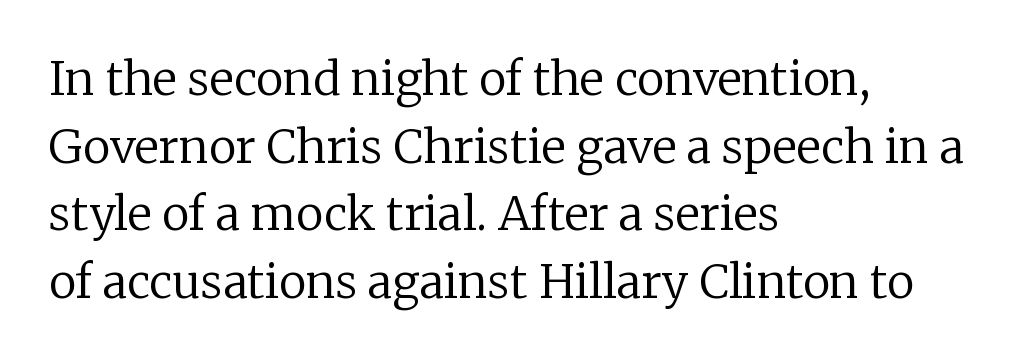
{"serif": "yes", "italic": "no", "bold": "no", "weight": "regular", "width": "normal", "stroke_contrast": "low", "x_height": "medium", "monospaced": "no", "underline": "no", "align": "left", "line_spacing": "normal", "line_spacing_ratio": 1.47, "letter_spacing": "normal", "letter_spacing_em": 0.0, "glyph_px": 46}
